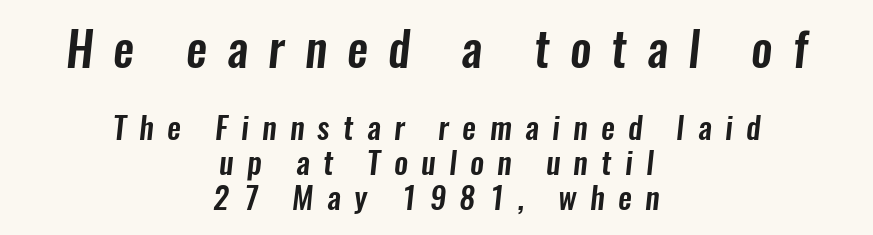
{"serif": "no", "width": "condensed", "stroke_contrast": "low", "x_height": "medium", "monospaced": "no", "underline": "no", "align": "center", "line_spacing": "tight", "line_spacing_ratio": 1.12, "letter_spacing": "wide", "letter_spacing_em": 0.43, "larger_block": "first", "size_ratio": 1.52, "glyph_px": 47}
